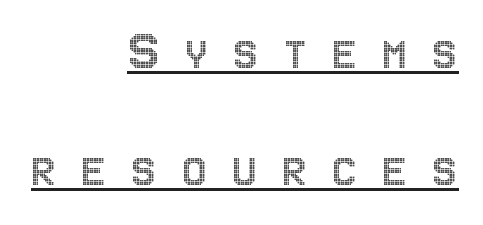
{"italic": "no", "width": "condensed", "x_height": "large", "monospaced": "no", "underline": "yes", "align": "right", "line_spacing": "loose", "line_spacing_ratio": 2.05, "letter_spacing": "wide", "letter_spacing_em": 0.43, "glyph_px": 57}
